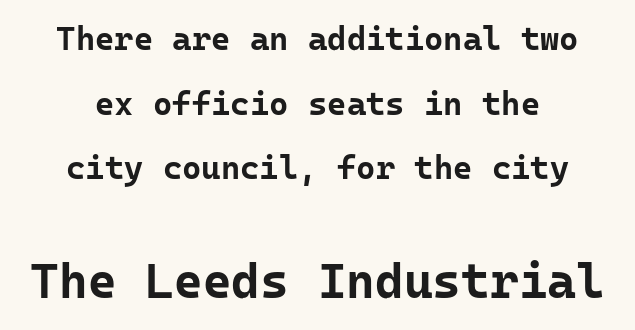
The image shows 49 px bold sans-serif type, upright; set centered, loose line spacing (1.96x), normal letter spacing, not underlined; the second (bottom) block is 1.48x larger; low stroke contrast and a medium x-height.
